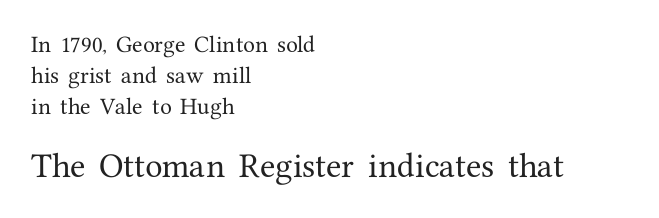
The image shows 28 px serif type, upright; set left-aligned, normal line spacing (1.64x), normal letter spacing, not underlined; the second (bottom) block is 1.47x larger; medium stroke contrast and a medium x-height.
